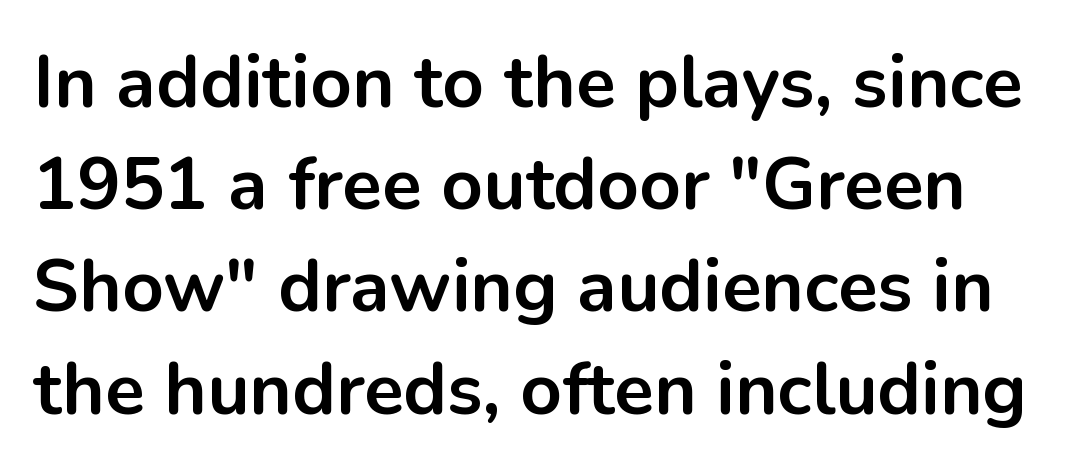
The typeface chosen for these lines omits serifs. Quick note: interline space is typical. Inter-character spacing is left at the font's built-in metrics. Every letter is thick-stroked: bold, no question. Think of a printed novel: that variable character pitch is what you see here.
